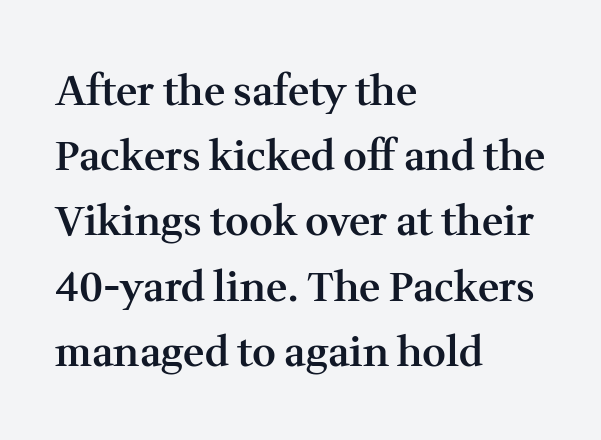
The image shows 41 px semibold serif type, upright; set left-aligned, normal line spacing (1.59x), normal letter spacing, not underlined; medium stroke contrast and a medium x-height.
